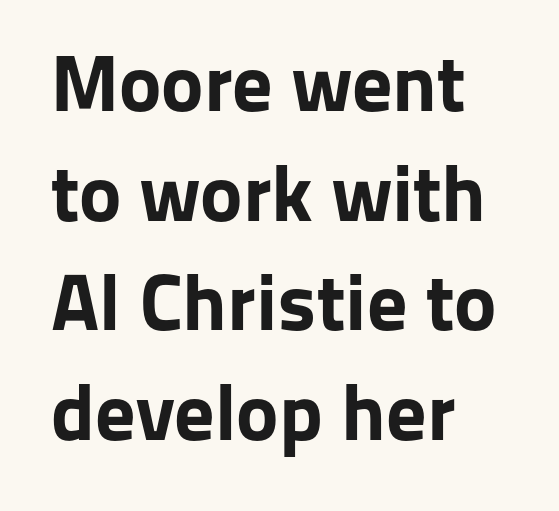
Q: Is the text bold? A: Yes.
Q: Is the text italic (slanted)? A: No, it is upright.
Q: Is the typeface a serif or a sans-serif typeface? A: Sans-serif.
Q: Is the text underlined? A: No.
Q: How is the paragraph aligned? A: Left-aligned.
Q: Is the spacing between letters normal or unusually wide? A: Normal.
Q: Is the spacing between lines tight, normal or loose? A: Normal.
Q: Width (condensed, normal, or wide)? A: Normal.
Q: Stroke contrast? A: Low.
Q: x-height? A: Medium.
Q: Monospaced? A: No.
